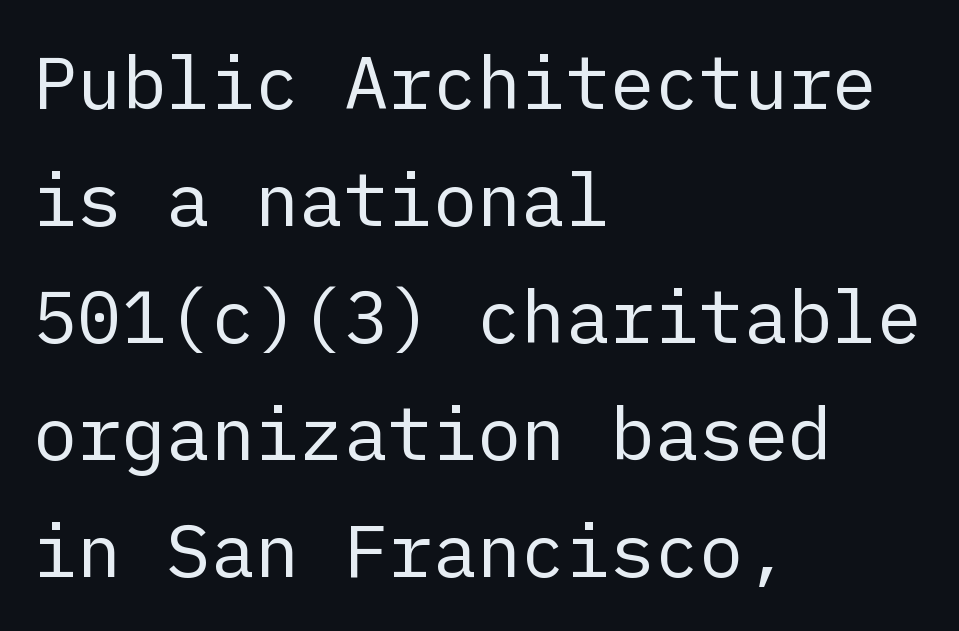
Observe the absence of serifs on each vertical stroke in this sample. The compositor pushed each line to the left boundary. The glyphs are unaccompanied by any horizontal stroke below them. When letters stand straight like this, we call the style roman or upright. Characters follow at the spacing the type designer built in. The passage shown is not bold in any degree.
